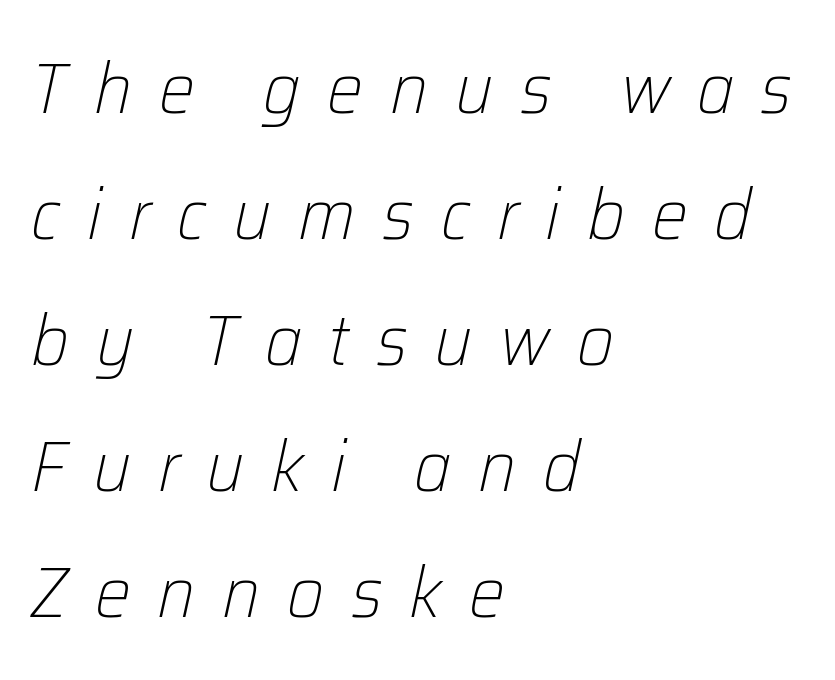
Look at the tracking — it's clearly loosened, letters drifting apart. The rendering applies a slant to the glyphs. Letters have the restrained weight of plain body copy at most. The rendering anchors every line to the left-hand side. The face used here is proportionally spaced, like ordinary book or web type.
